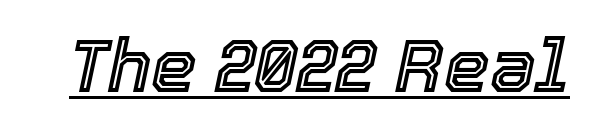
Q: Is the text italic (slanted)? A: Yes, it leans right by about 12 degrees.
Q: Is the text underlined? A: Yes.
Q: Is the spacing between letters normal or unusually wide? A: Normal.
Q: Width (condensed, normal, or wide)? A: Normal.
Q: x-height? A: Medium.
Q: Monospaced? A: No.
